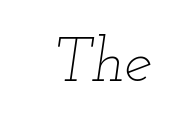
{"italic": "yes", "lean": "right", "slant_degrees": 12, "bold": "no", "weight": "thin", "width": "wide", "stroke_contrast": "low", "x_height": "small", "monospaced": "no", "underline": "no", "letter_spacing": "normal", "letter_spacing_em": 0.0, "glyph_px": 63}
